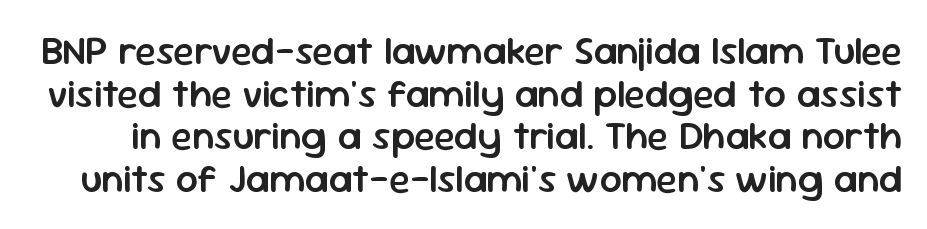
The image shows 39 px semibold sans-serif type, upright; set tight line spacing (1.09x), normal letter spacing, not underlined; low stroke contrast and a medium x-height.
